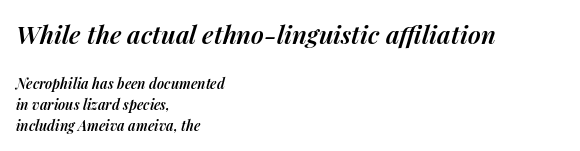
{"italic": "yes", "lean": "right", "slant_degrees": 14, "bold": "semi", "underline": "no", "align": "left", "line_spacing": "normal", "line_spacing_ratio": 1.49, "letter_spacing": "normal", "letter_spacing_em": 0.0, "larger_block": "first", "size_ratio": 1.79, "glyph_px": 25}
